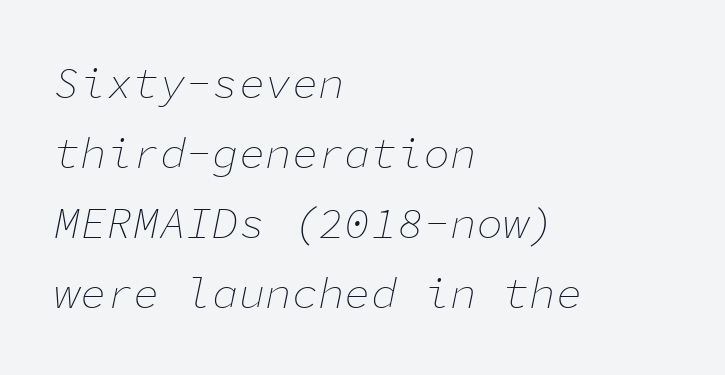
{"italic": "yes", "lean": "right", "slant_degrees": 11, "bold": "no", "weight": "thin", "width": "normal", "stroke_contrast": "low", "x_height": "medium", "monospaced": "yes", "underline": "no", "align": "left", "line_spacing": "normal", "line_spacing_ratio": 1.59, "letter_spacing": "normal", "letter_spacing_em": 0.0, "glyph_px": 44}
